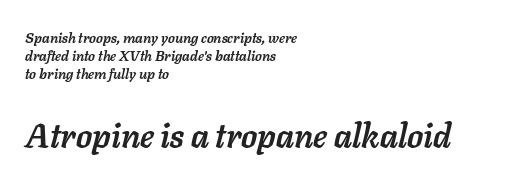
{"italic": "yes", "lean": "right", "slant_degrees": 11, "bold": "yes", "weight": "semibold", "width": "normal", "stroke_contrast": "low", "x_height": "medium", "monospaced": "no", "underline": "no", "align": "left", "line_spacing": "normal", "line_spacing_ratio": 1.29, "letter_spacing": "normal", "letter_spacing_em": 0.0, "larger_block": "second", "size_ratio": 2.36, "glyph_px": 33}
